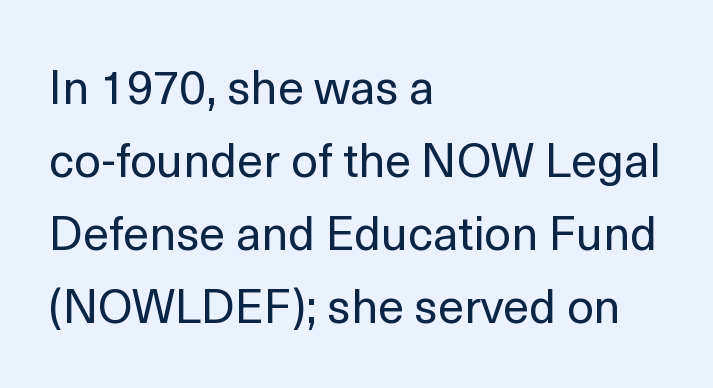
{"serif": "no", "italic": "no", "bold": "no", "weight": "regular", "width": "normal", "x_height": "medium", "monospaced": "no", "underline": "no", "align": "left", "line_spacing": "normal", "line_spacing_ratio": 1.55, "letter_spacing": "normal", "letter_spacing_em": 0.0, "glyph_px": 47}
